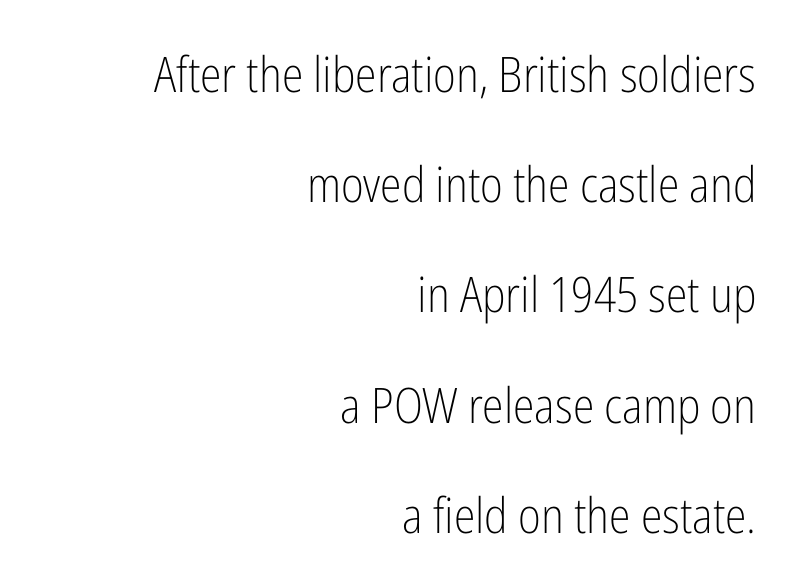
Q: Is the text bold? A: No.
Q: Is the text italic (slanted)? A: No, it is upright.
Q: Is the typeface a serif or a sans-serif typeface? A: Sans-serif.
Q: Is the text underlined? A: No.
Q: How is the paragraph aligned? A: Right-aligned.
Q: Is the spacing between letters normal or unusually wide? A: Normal.
Q: Is the spacing between lines tight, normal or loose? A: Loose.
Q: Width (condensed, normal, or wide)? A: Condensed.
Q: Stroke contrast? A: Low.
Q: x-height? A: Medium.
Q: Monospaced? A: No.
